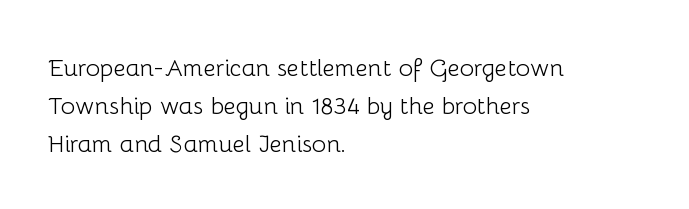
Is there much room between lines? A standard amount, neither cramped nor airy. A roman cut, with each character standing at attention. How are the letters spaced? Ordinarily, with no added tracking. This rendering features lettering with no underline. The paragraph shown leans on its left margin. The weight tops out at a normal text grade.
